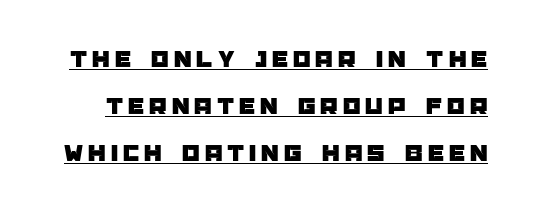
The image shows 25 px text type, upright; set line spacing 1.88x, unusually wide letter spacing (+0.2 em), underlined.
